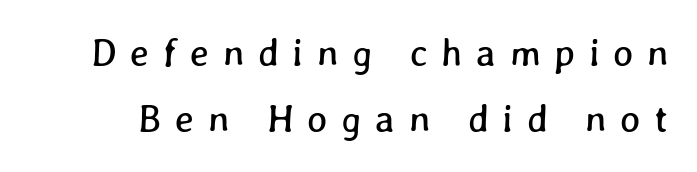
{"width": "normal", "stroke_contrast": "low", "x_height": "medium", "monospaced": "no", "underline": "no", "line_spacing_ratio": 1.75, "letter_spacing": "wide", "letter_spacing_em": 0.36, "glyph_px": 38}
